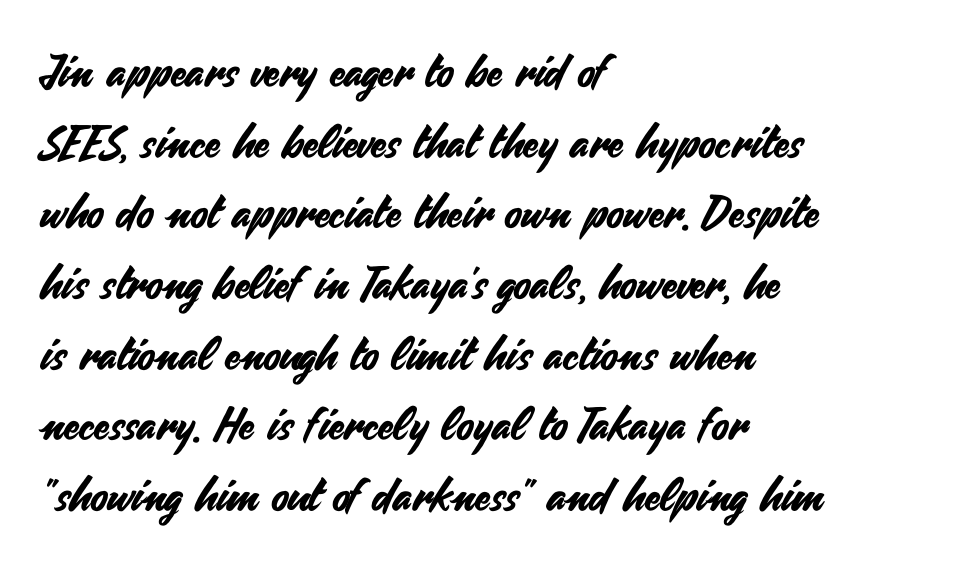
The image shows 45 px sans-serif type; set left-aligned, normal line spacing (1.57x), normal letter spacing, not underlined; medium stroke contrast and a small x-height.
